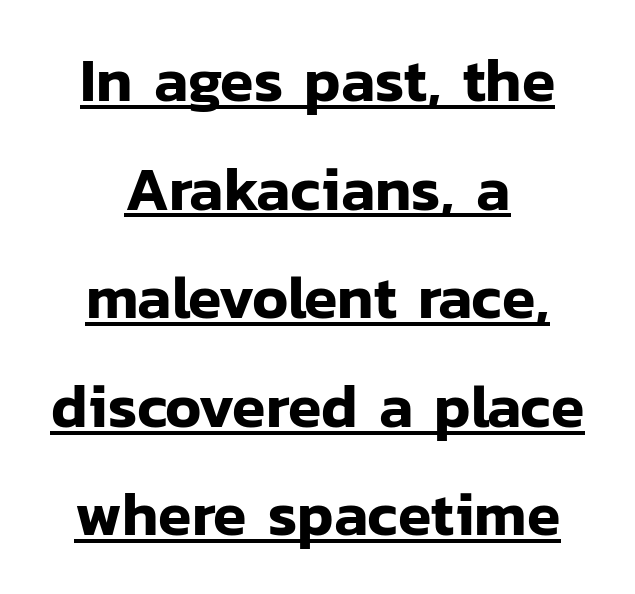
The face used here is proportionally spaced, like ordinary book or web type. Short note: letters normally spaced. The typesetter has applied underlining to the passage shown. Rendered with straight, roman letterforms. The passage is arranged like a title page — every line centered.
